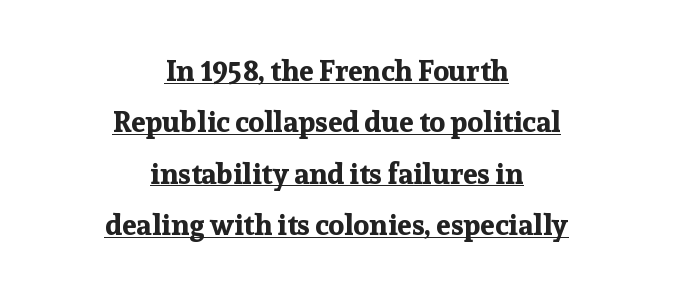
Q: Is the text bold? A: Yes.
Q: Is the text italic (slanted)? A: No, it is upright.
Q: Is the typeface a serif or a sans-serif typeface? A: Serif.
Q: Is the text underlined? A: Yes.
Q: How is the paragraph aligned? A: Centered.
Q: Is the spacing between letters normal or unusually wide? A: Normal.
Q: Width (condensed, normal, or wide)? A: Normal.
Q: Stroke contrast? A: Low.
Q: x-height? A: Medium.
Q: Monospaced? A: No.
